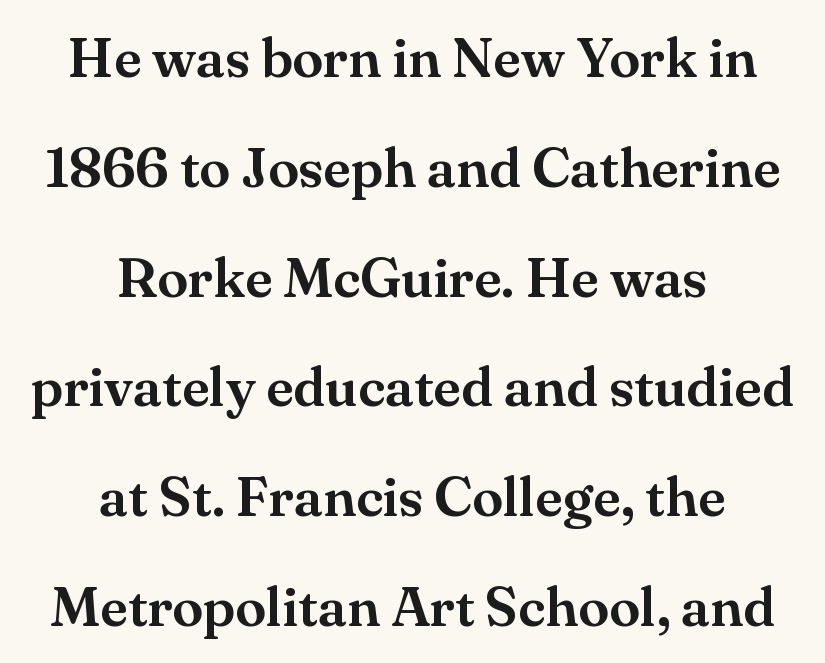
Q: Is the text italic (slanted)? A: No, it is upright.
Q: Is the typeface a serif or a sans-serif typeface? A: Serif.
Q: Is the text underlined? A: No.
Q: How is the paragraph aligned? A: Centered.
Q: Is the spacing between letters normal or unusually wide? A: Normal.
Q: Is the spacing between lines tight, normal or loose? A: Loose.
Q: Width (condensed, normal, or wide)? A: Normal.
Q: Stroke contrast? A: Medium.
Q: x-height? A: Small.
Q: Monospaced? A: No.
